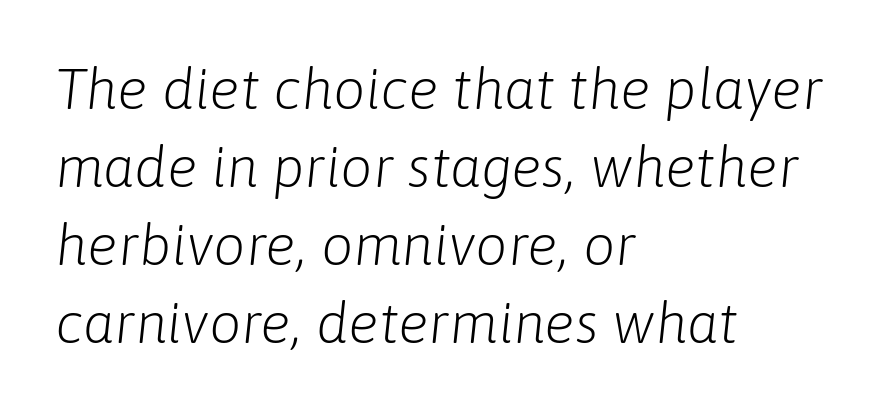
Rule under the text: the space is simply empty. Reading down the block, your eye returns to a fixed left position each line. Varying glyph widths throughout — classic text-font behaviour. Characters follow at the spacing the type designer built in.
